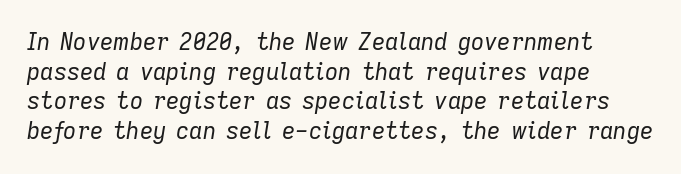
The image shows 23 px text type, italic (leaning right); set left-aligned, normal line spacing (1.29x), normal letter spacing, not underlined.
